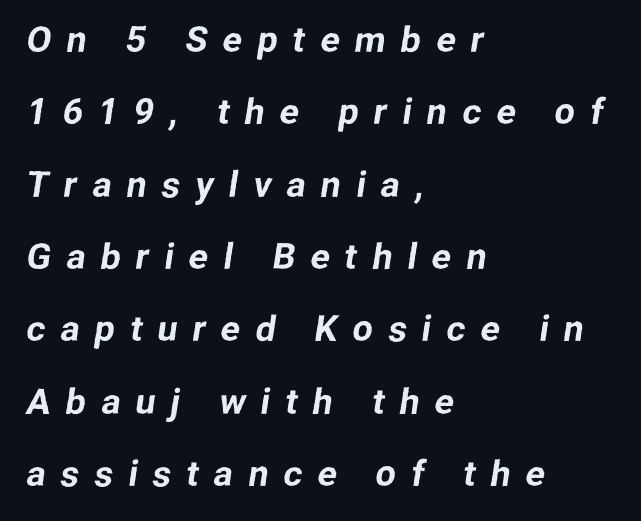
Letterform terminals end flat and unadorned throughout the passage. Each letter keeps its own natural width here, so spacing adapts to shape. This sample trades compactness for vertical openness between lines. Clear beneath every line of the passage.
